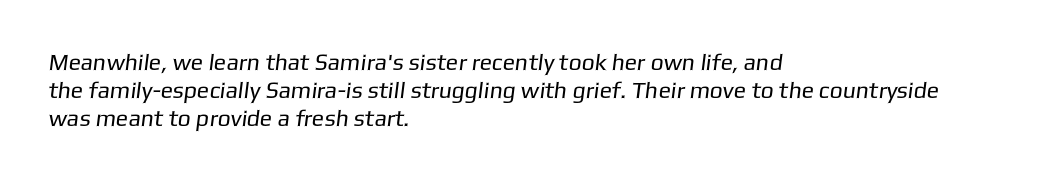
Quick note: underline off. Students, note that the glyphs here touch the page at normal intervals. Vertical stems look standard width or narrower in stroke. These lines are set flush left with a ragged right edge.
